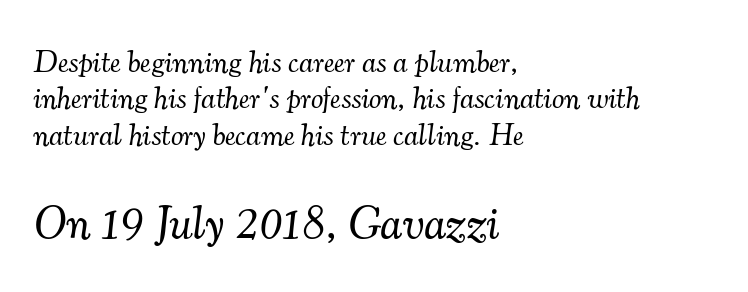
The image shows 47 px light serif type, italic (leaning right); set left-aligned, line spacing 1.17x, normal letter spacing, not underlined; the second (bottom) block is 1.52x larger; medium stroke contrast and a small x-height.
